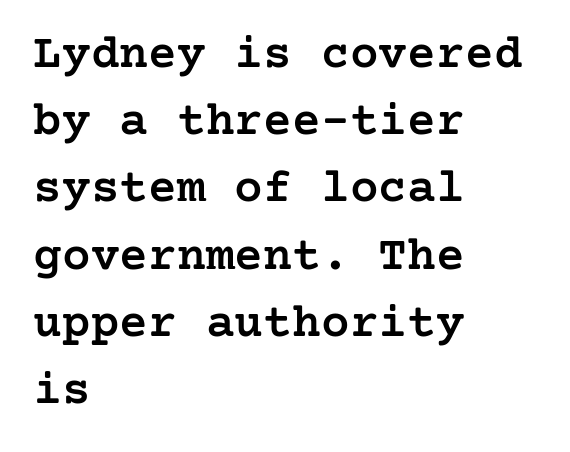
The paragraph shown leans on its left margin. The lines sit at an ordinary, default distance from one another. Glyph-to-glyph distance matches everyday printed text. Posture: vertical.
